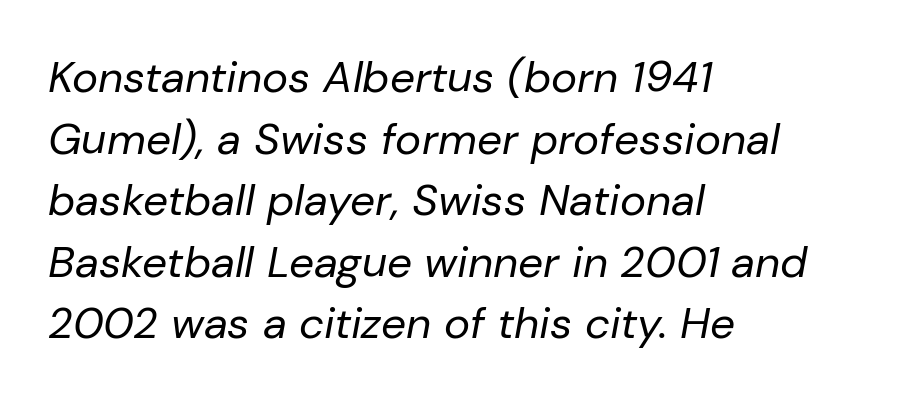
The image shows 44 px regular-weight type, italic (leaning right); set left-aligned, normal line spacing (1.4x), normal letter spacing, not underlined; low stroke contrast and a medium x-height.
